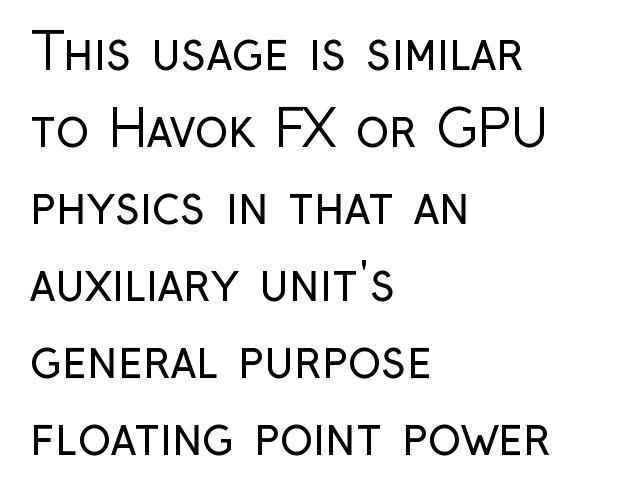
The image shows 50 px regular-weight, condensed sans-serif type, upright; set left-aligned, normal line spacing (1.54x), normal letter spacing, not underlined; low stroke contrast and a medium x-height.
